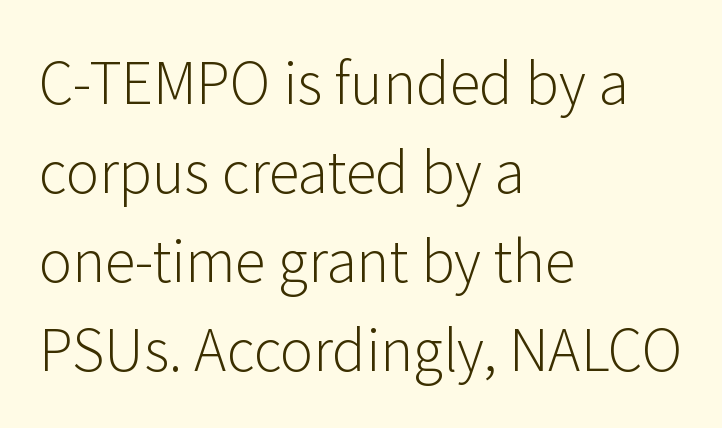
Quick note: interline space is typical. Stems and bowls with no extra thickness — not bold. What kind of face is this? One without serifs — a sans. Glyph-to-glyph distance matches everyday printed text. Horizontally, the lines are justified to the leading edge only. The zone under the glyphs is completely vacant.
